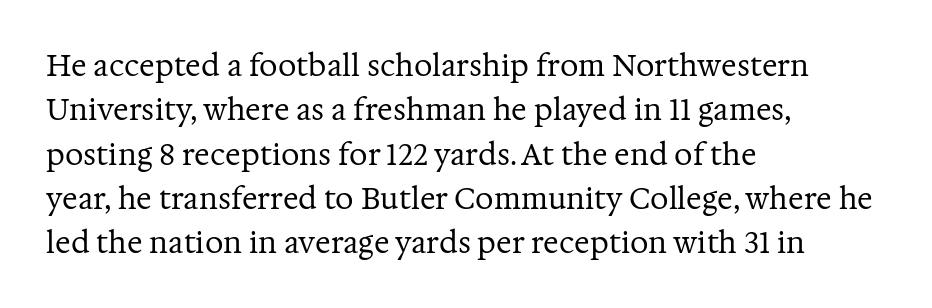
The image shows 29 px regular-weight serif type, upright; set left-aligned, normal line spacing (1.53x), normal letter spacing, not underlined; medium stroke contrast and a medium x-height.
